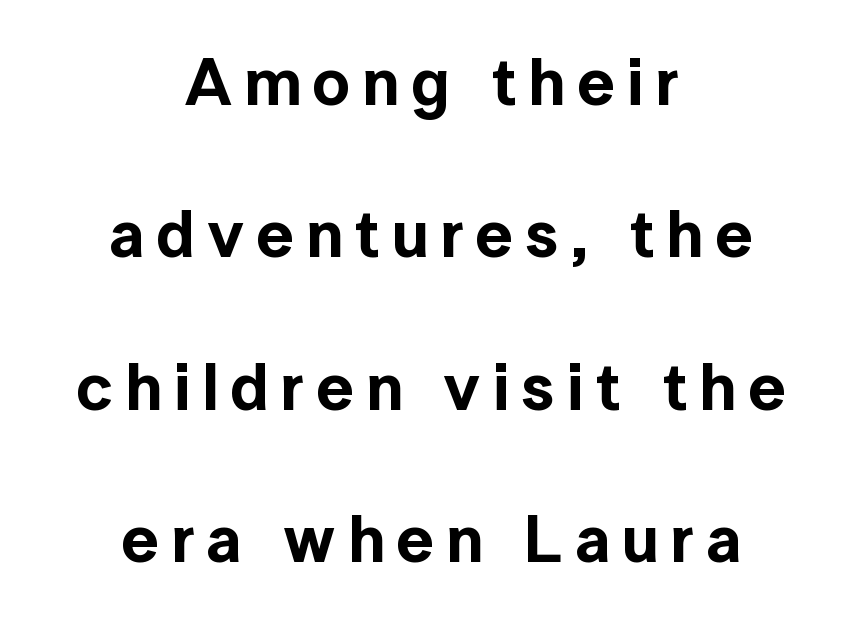
Line starts and ends both wander, symmetrically. Character widths vary here, with narrow letters taking less room than wide ones. Decoration check: the copy has no underline. Reading down the column, the eye jumps a long way to each next line.
